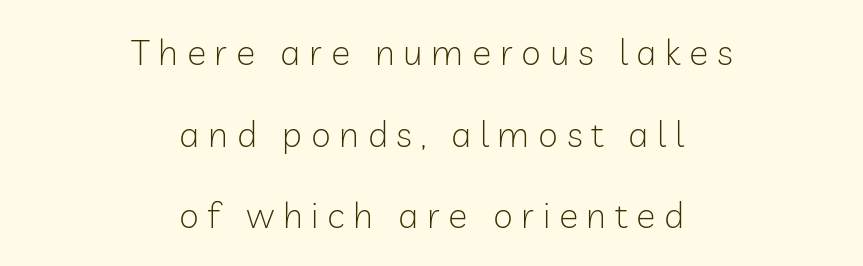
{"serif": "no", "italic": "no", "bold": "no", "weight": "light", "width": "normal", "stroke_contrast": "low", "x_height": "medium", "monospaced": "no", "underline": "no", "align": "center", "line_spacing": "loose", "line_spacing_ratio": 2.27, "letter_spacing": "wide", "letter_spacing_em": 0.24, "glyph_px": 36}
